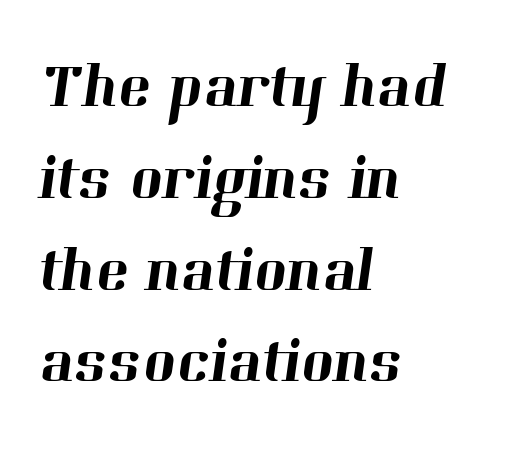
A typesetter would call this proportional, since set widths differ per character. Yep, those are serifs on the letters. Only glyphs here, with clear space below each row. The lines in this sample share a left origin and differ only in where they stop. The gaps between neighbouring characters are ordinary and unremarkable. What's the leading like? Ordinary, nothing unusual.
